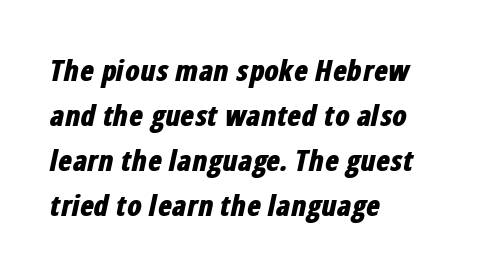
The image shows 29 px bold, condensed type, italic (leaning right); set left-aligned, normal line spacing (1.55x), normal letter spacing, not underlined; low stroke contrast and a medium x-height.
